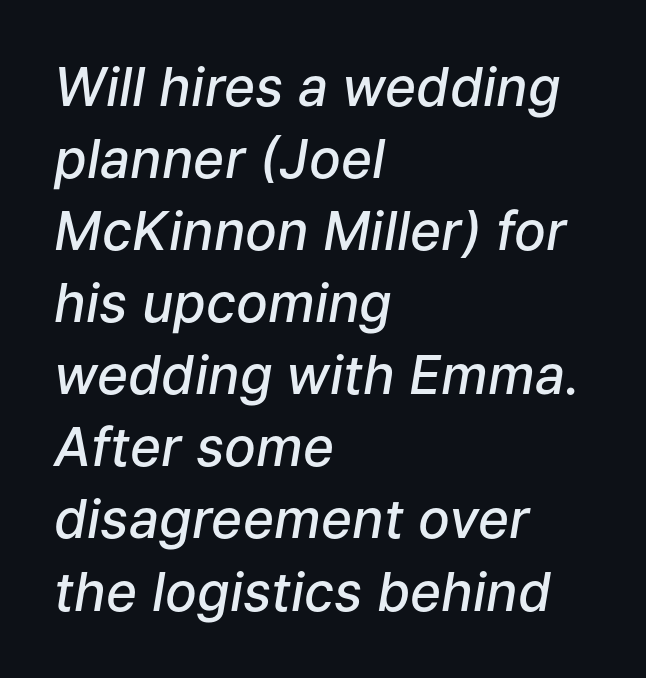
The image shows 53 px semibold type, italic (leaning right); set left-aligned, normal line spacing (1.36x), normal letter spacing, not underlined; low stroke contrast and a medium x-height.
